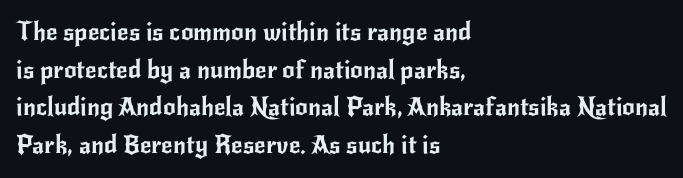
Descender tails drop into unmarked territory. If you drew a ruler down the left edge, every line would touch it. Nope, not italic — everything's standing straight. Successive baselines arrive at the customary interval. Tracking value appears to be zero — textbook default spacing.
